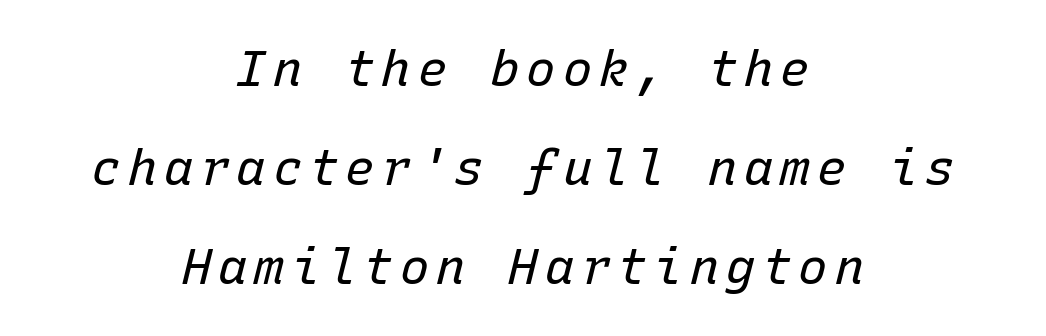
These lines are rendered in a fixed-pitch font. On a weight scale, this lands at 450 or below. Line starts and ends both wander, symmetrically. The words here are not underlined. Quick note: interline space is abundant. This sample uses an oblique cut, with every glyph tilted off the vertical.
